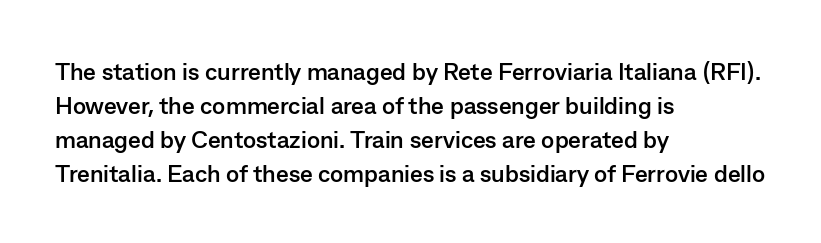
Q: Is the text bold? A: Yes.
Q: Is the text italic (slanted)? A: No, it is upright.
Q: Is the text underlined? A: No.
Q: How is the paragraph aligned? A: Left-aligned.
Q: Is the spacing between letters normal or unusually wide? A: Normal.
Q: Is the spacing between lines tight, normal or loose? A: Normal.
